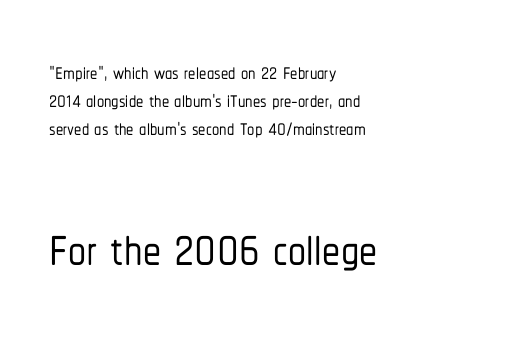
Notice how the passage keeps a crisp vertical edge on the left only. This block would grow much taller if given ordinary leading; it's compressed now. Note the varied advance widths — an 'i' is clearly narrower than an 'm'. Default kerning and tracking; the words read as compact shapes.
